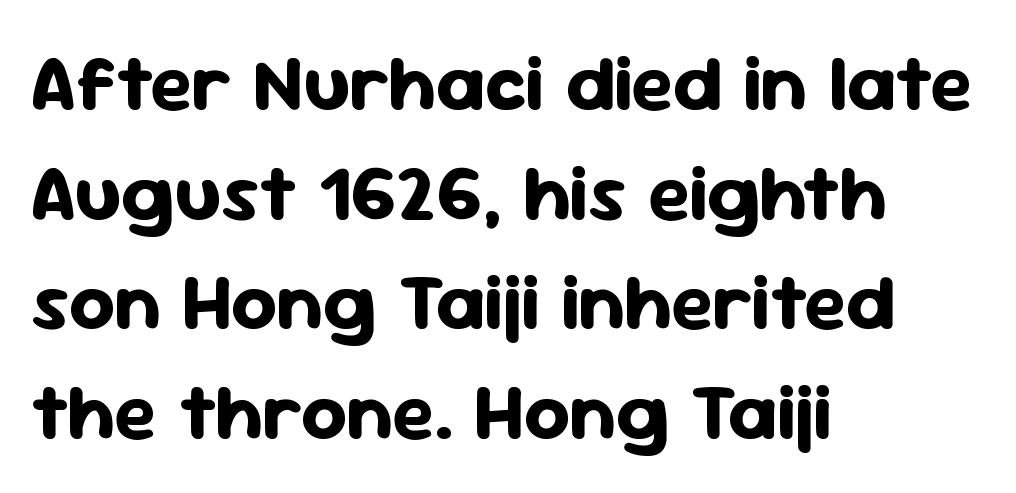
Q: Is the text bold? A: Yes.
Q: Is the text italic (slanted)? A: No, it is upright.
Q: Is the typeface a serif or a sans-serif typeface? A: Sans-serif.
Q: Is the text underlined? A: No.
Q: How is the paragraph aligned? A: Left-aligned.
Q: Is the spacing between letters normal or unusually wide? A: Normal.
Q: Is the spacing between lines tight, normal or loose? A: Normal.
Q: Width (condensed, normal, or wide)? A: Normal.
Q: Stroke contrast? A: Low.
Q: x-height? A: Medium.
Q: Monospaced? A: No.
